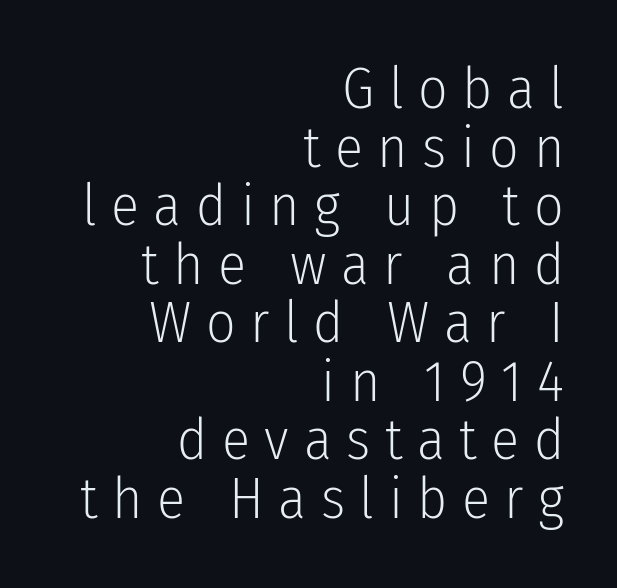
The image shows 58 px light, condensed sans-serif type, upright; set right-aligned, tight line spacing (1.01x), unusually wide letter spacing (+0.25 em), not underlined; low stroke contrast and a medium x-height.
